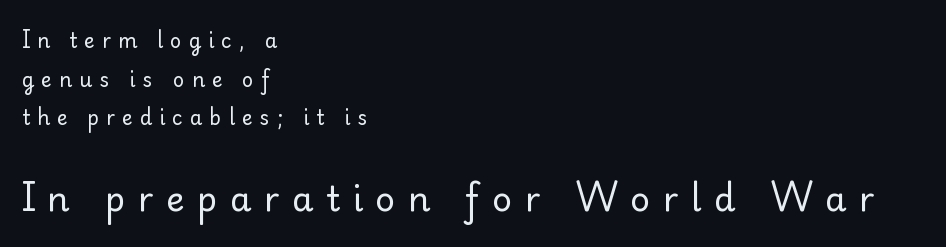
Q: Is the text bold? A: No.
Q: Is the text italic (slanted)? A: No, it is upright.
Q: Is the typeface a serif or a sans-serif typeface? A: Serif.
Q: Is the text underlined? A: No.
Q: How is the paragraph aligned? A: Left-aligned.
Q: Is the spacing between letters normal or unusually wide? A: Unusually wide.
Q: Is the spacing between lines tight, normal or loose? A: Loose.
Q: Which block of text is set in a larger size, the first (top) or the second (bottom)? A: The second (bottom) one.
Q: Width (condensed, normal, or wide)? A: Normal.
Q: Stroke contrast? A: Low.
Q: x-height? A: Small.
Q: Monospaced? A: No.
